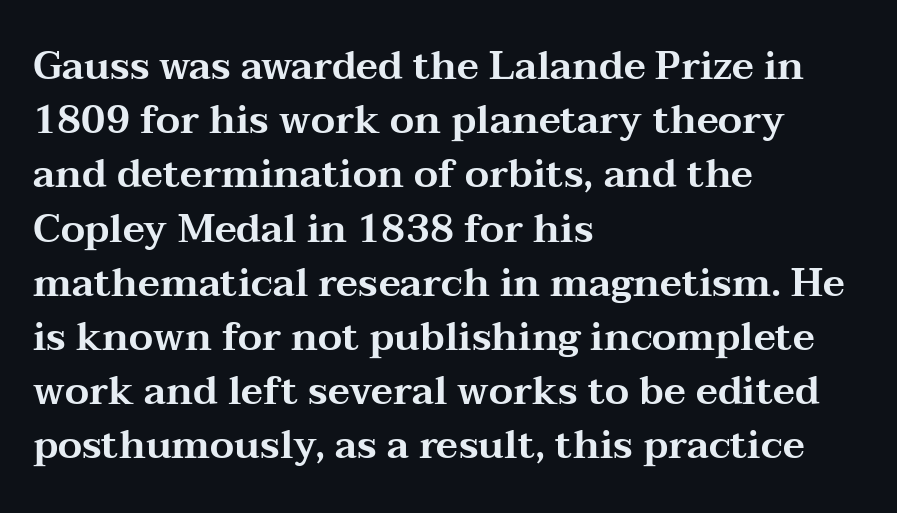
The lines are quadded left. Letter spacing: default. Spacing verdict: proportional, widths tailored to each character. Vertical spacing — default. Note: serifs present on the glyphs. Vertical strokes here are truly vertical.
